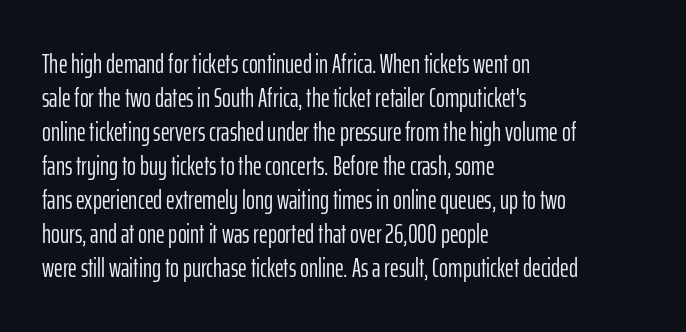
Vertically, the passage feels balanced, rows spaced as you'd expect. The strip under each line holds only bare page. Weight: in the light-to-regular range. Glyph-to-glyph distance matches everyday printed text.
